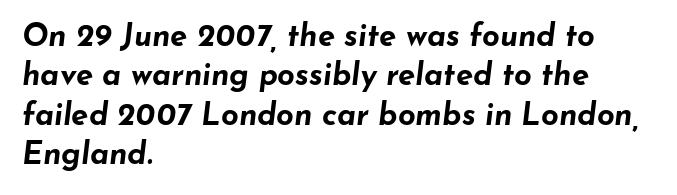
The image shows 31 px bold, wide type, italic (leaning right); set left-aligned, normal line spacing (1.27x), normal letter spacing, not underlined; low stroke contrast and a small x-height.
